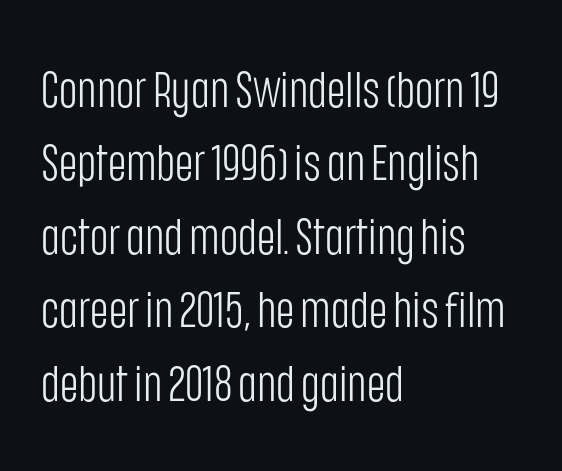
In terms of letterform style, serifs are entirely absent. The typesetting does not lean heavy: it is not bold. The passage shown is typed in a proportional face where columns would drift. Tracking here is standard; glyphs follow each other at the usual distance. The setting favours the left margin, as ordinary paragraphs usually do.
